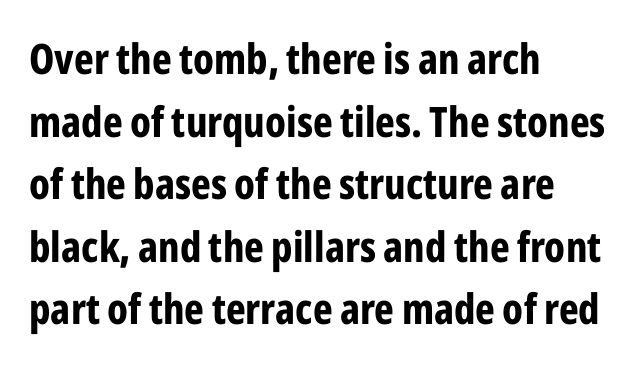
{"serif": "no", "italic": "no", "bold": "yes", "weight": "bold", "width": "condensed", "stroke_contrast": "low", "x_height": "medium", "monospaced": "no", "underline": "no", "align": "left", "line_spacing": "normal", "line_spacing_ratio": 1.49, "letter_spacing": "normal", "letter_spacing_em": 0.0, "glyph_px": 42}
